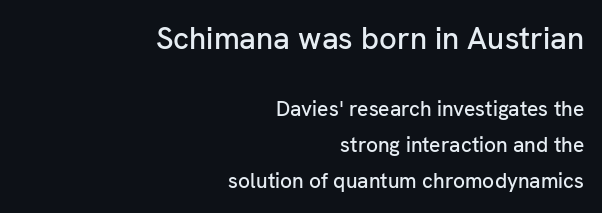
Regular leading. Reading down the block, your eye finds every line finishing at a fixed right position. The typeface chosen for these lines omits serifs. The glyphs are unaccompanied by any horizontal stroke below them. Default kerning and tracking; the words read as compact shapes.
